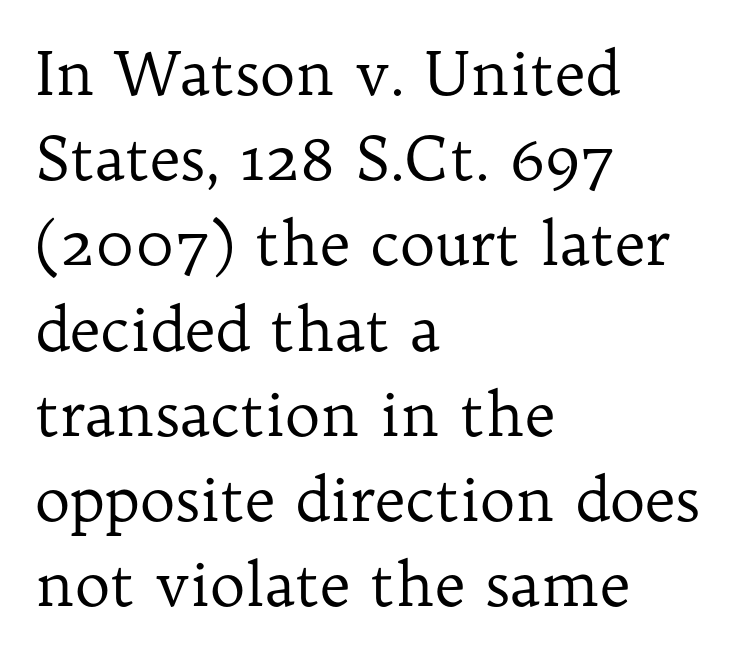
The image shows 60 px regular-weight serif type, upright; set left-aligned, normal line spacing (1.42x), normal letter spacing, not underlined; low stroke contrast and a medium x-height.
